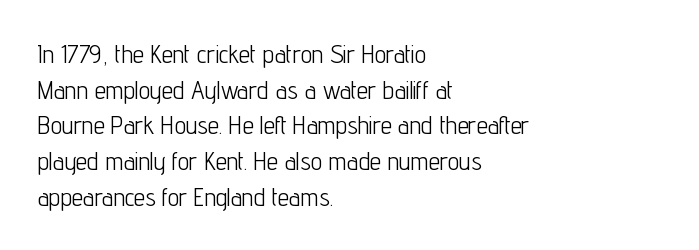
The image shows 25 px text type, upright; set left-aligned, normal line spacing (1.43x), normal letter spacing, not underlined.
